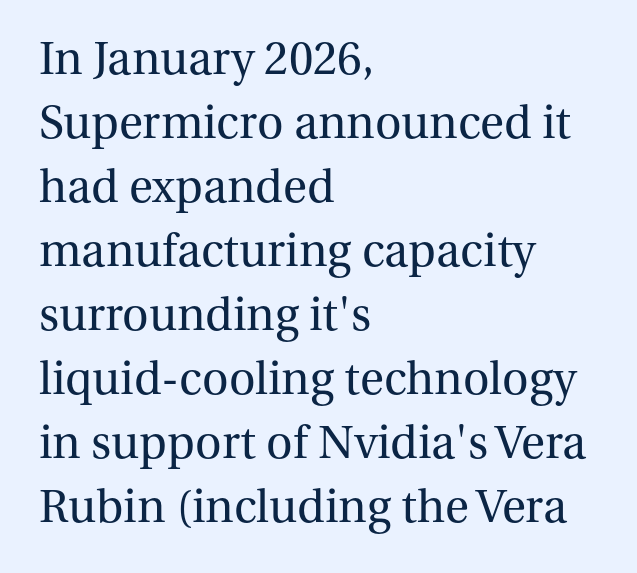
The image shows 46 px regular-weight serif type, upright; set left-aligned, normal line spacing (1.39x), normal letter spacing, not underlined; medium stroke contrast and a medium x-height.
